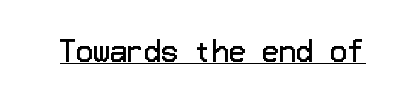
{"serif": "no", "italic": "no", "bold": "no", "weight": "regular", "width": "normal", "stroke_contrast": "low", "x_height": "medium", "underline": "yes", "letter_spacing": "normal", "letter_spacing_em": 0.0, "glyph_px": 28}
